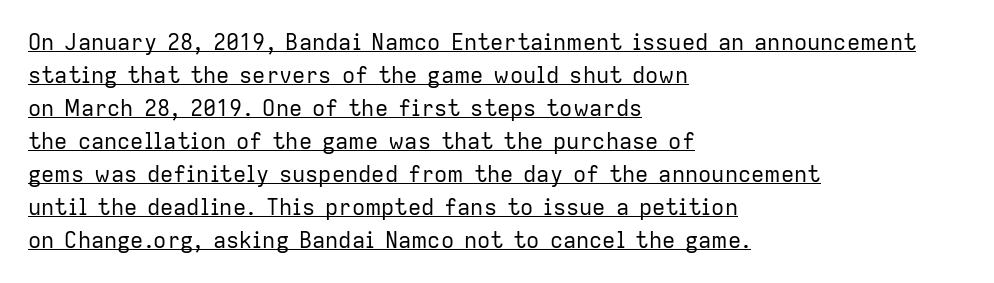
{"italic": "no", "bold": "no", "underline": "yes", "align": "left", "line_spacing": "normal", "line_spacing_ratio": 1.5, "letter_spacing": "normal", "letter_spacing_em": 0.0, "glyph_px": 22}
